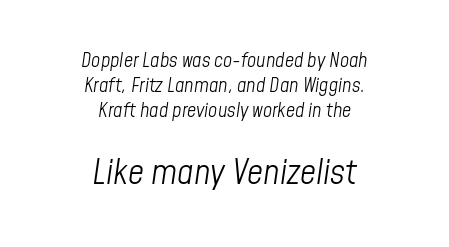
The image shows 35 px light, condensed type, italic (leaning right); set centered, line spacing 1.24x, normal letter spacing, not underlined; the second (bottom) block is 1.75x larger; low stroke contrast and a medium x-height.
